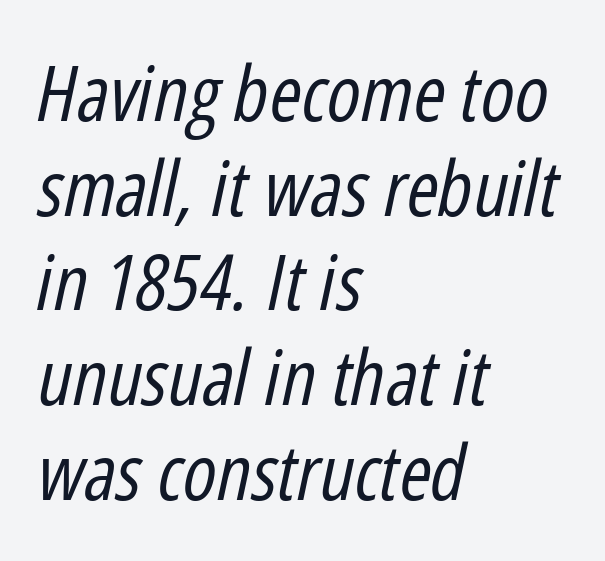
The image shows 77 px regular-weight, condensed type, italic (leaning right); set left-aligned, line spacing 1.23x, normal letter spacing, not underlined; low stroke contrast and a medium x-height.
